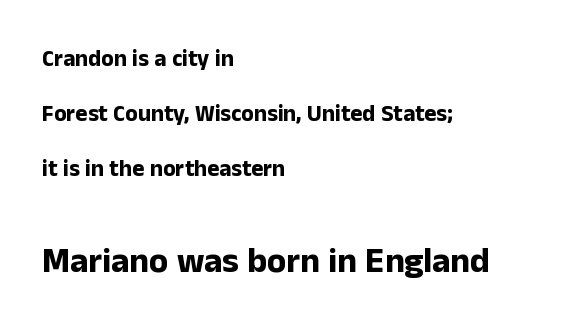
The image shows 35 px bold sans-serif type, upright; set left-aligned, loose line spacing (2.4x), normal letter spacing, not underlined; the second (bottom) block is 1.52x larger; low stroke contrast and a medium x-height.
